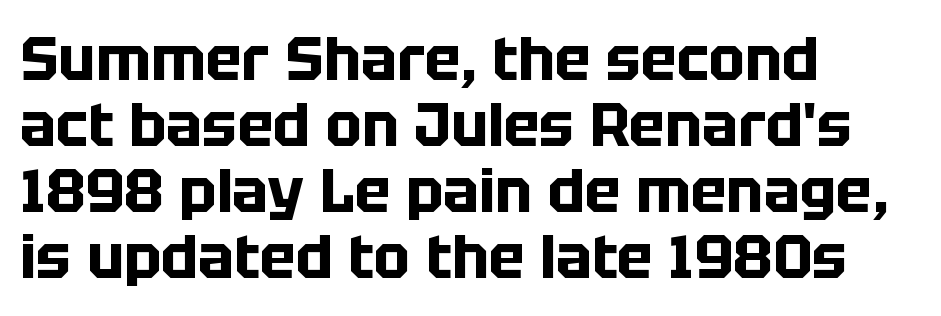
Q: Is the text bold? A: Yes.
Q: Is the text italic (slanted)? A: No, it is upright.
Q: Is the typeface a serif or a sans-serif typeface? A: Sans-serif.
Q: Is the text underlined? A: No.
Q: How is the paragraph aligned? A: Left-aligned.
Q: Is the spacing between letters normal or unusually wide? A: Normal.
Q: Is the spacing between lines tight, normal or loose? A: Tight.
Q: Width (condensed, normal, or wide)? A: Normal.
Q: Stroke contrast? A: Low.
Q: x-height? A: Large.
Q: Monospaced? A: No.
